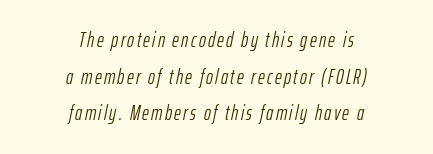
The image shows 21 px text type, italic (leaning right); set centered, line spacing 1.75x, not underlined.
